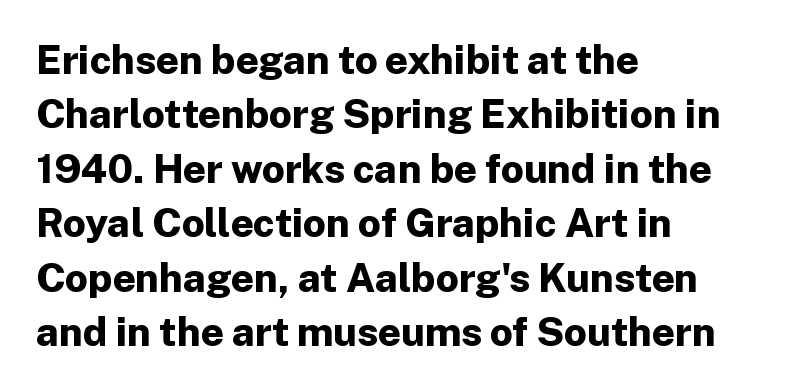
{"serif": "no", "italic": "no", "bold": "yes", "weight": "bold", "width": "normal", "stroke_contrast": "low", "x_height": "medium", "monospaced": "no", "underline": "no", "align": "left", "line_spacing": "normal", "line_spacing_ratio": 1.36, "letter_spacing": "normal", "letter_spacing_em": 0.0, "glyph_px": 40}
